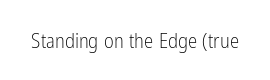
Q: Is the text bold? A: No.
Q: Is the text italic (slanted)? A: No, it is upright.
Q: Is the text underlined? A: No.
Q: Is the spacing between letters normal or unusually wide? A: Normal.
